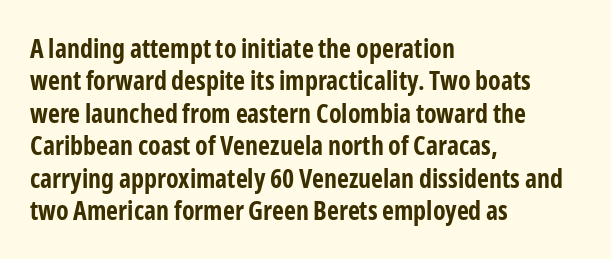
The image shows 26 px bold type, upright; set left-aligned, normal line spacing (1.25x), normal letter spacing, not underlined.
